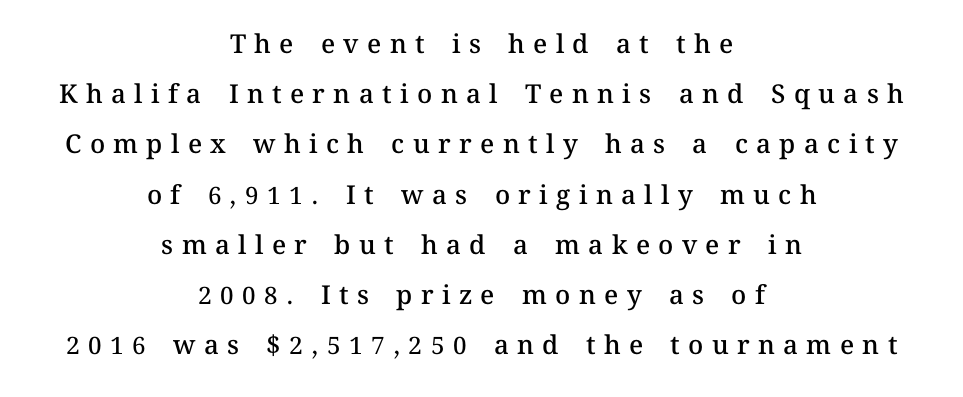
The strokes are fattened partway — semibold, not bold. In terms of letterspacing, this is a distinctly airy, spread setting. This sample trades compactness for vertical openness between lines. The lines in this sample share a center point and differ in where they start and stop. Italic: no, the glyphs are upright roman.
